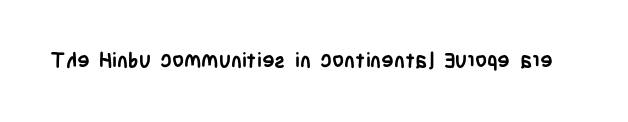
{"italic": "no", "bold": "yes", "underline": "no", "letter_spacing": "normal", "letter_spacing_em": 0.0, "glyph_px": 21}
